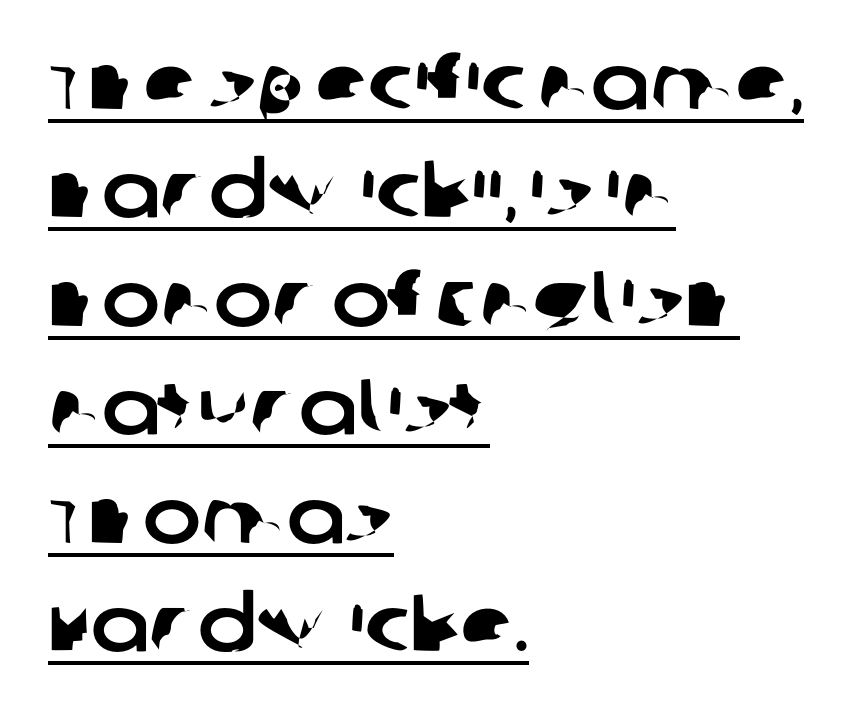
Q: Is the typeface a serif or a sans-serif typeface? A: Sans-serif.
Q: Is the text underlined? A: Yes.
Q: How is the paragraph aligned? A: Left-aligned.
Q: Is the spacing between letters normal or unusually wide? A: Normal.
Q: Is the spacing between lines tight, normal or loose? A: Normal.
Q: Width (condensed, normal, or wide)? A: Normal.
Q: Stroke contrast? A: Low.
Q: x-height? A: Large.
Q: Monospaced? A: No.
